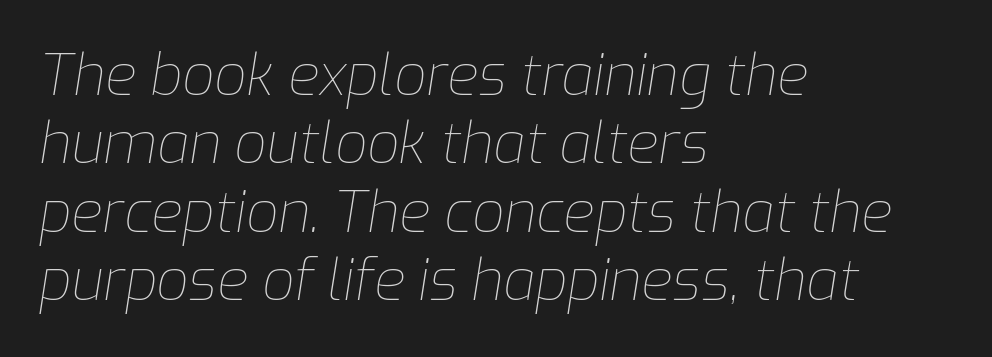
Q: Is the text bold? A: No.
Q: Is the text italic (slanted)? A: Yes, it leans right by about 9 degrees.
Q: Is the text underlined? A: No.
Q: How is the paragraph aligned? A: Left-aligned.
Q: Is the spacing between letters normal or unusually wide? A: Normal.
Q: Width (condensed, normal, or wide)? A: Normal.
Q: Stroke contrast? A: Low.
Q: x-height? A: Medium.
Q: Monospaced? A: No.
